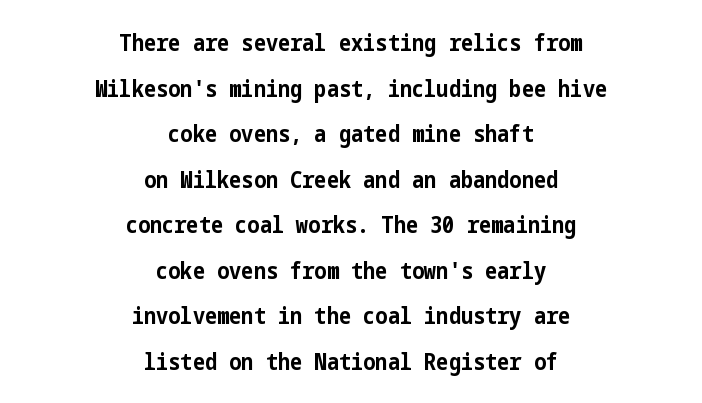
{"italic": "no", "bold": "yes", "underline": "no", "align": "center", "line_spacing": "loose", "line_spacing_ratio": 1.98, "letter_spacing": "normal", "letter_spacing_em": 0.0, "glyph_px": 23}
